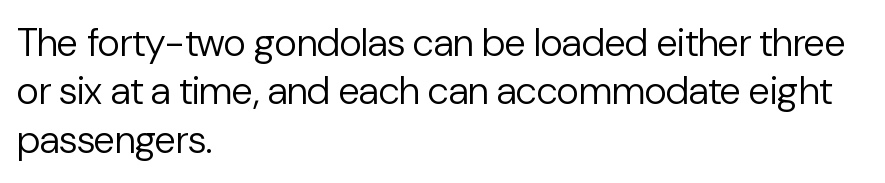
No heavy texture on the line: the type isn't bold. Quick note: not italic, upright. In CSS terms this would be text-align: left. How are the letters spaced? Ordinarily, with no added tracking. Spacing verdict: proportional, widths tailored to each character. The space beneath each line is pristine and unruled.
